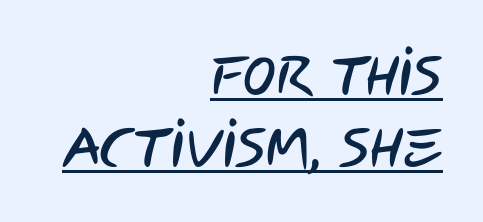
{"serif": "no", "width": "condensed", "stroke_contrast": "low", "x_height": "large", "monospaced": "no", "underline": "yes", "align": "right", "line_spacing": "normal", "line_spacing_ratio": 1.31, "letter_spacing": "normal", "letter_spacing_em": 0.0, "glyph_px": 55}
